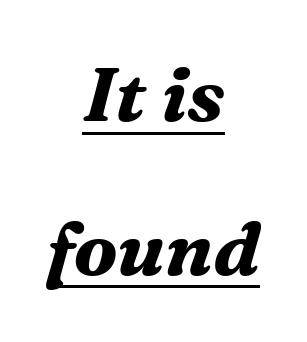
Q: Is the text bold? A: Yes.
Q: Is the text italic (slanted)? A: Yes, it leans right by about 16 degrees.
Q: Is the typeface a serif or a sans-serif typeface? A: Serif.
Q: Is the text underlined? A: Yes.
Q: How is the paragraph aligned? A: Centered.
Q: Is the spacing between letters normal or unusually wide? A: Normal.
Q: Is the spacing between lines tight, normal or loose? A: Loose.
Q: Width (condensed, normal, or wide)? A: Normal.
Q: Stroke contrast? A: Medium.
Q: x-height? A: Medium.
Q: Monospaced? A: No.
